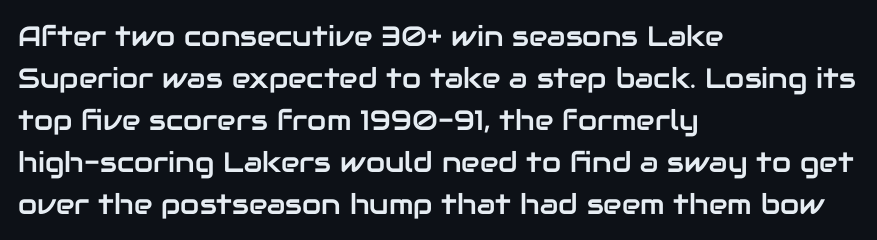
Q: Is the text italic (slanted)? A: No, it is upright.
Q: Is the typeface a serif or a sans-serif typeface? A: Sans-serif.
Q: Is the text underlined? A: No.
Q: How is the paragraph aligned? A: Left-aligned.
Q: Is the spacing between letters normal or unusually wide? A: Normal.
Q: Is the spacing between lines tight, normal or loose? A: Normal.
Q: Width (condensed, normal, or wide)? A: Normal.
Q: Stroke contrast? A: Low.
Q: x-height? A: Medium.
Q: Monospaced? A: No.
